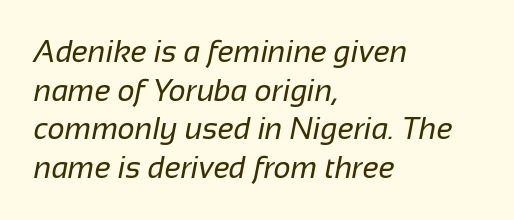
{"serif": "no", "bold": "no", "weight": "regular", "width": "normal", "stroke_contrast": "low", "x_height": "medium", "monospaced": "no", "underline": "no", "align": "left", "line_spacing": "normal", "line_spacing_ratio": 1.29, "letter_spacing": "normal", "letter_spacing_em": 0.0, "glyph_px": 30}
